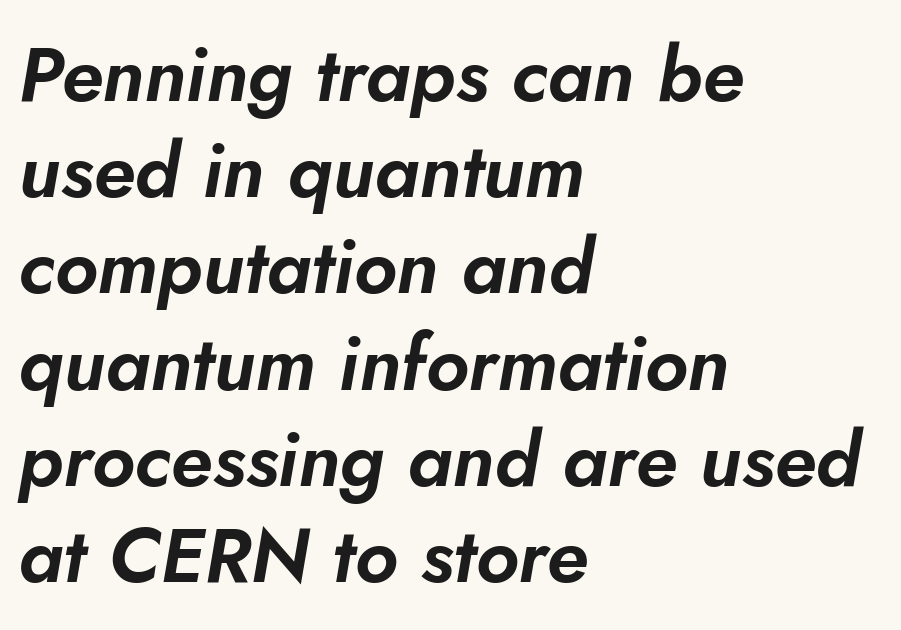
{"italic": "yes", "lean": "right", "slant_degrees": 10, "width": "normal", "stroke_contrast": "low", "x_height": "small", "monospaced": "no", "underline": "no", "align": "left", "line_spacing": "normal", "line_spacing_ratio": 1.25, "letter_spacing": "normal", "letter_spacing_em": 0.0, "glyph_px": 77}
